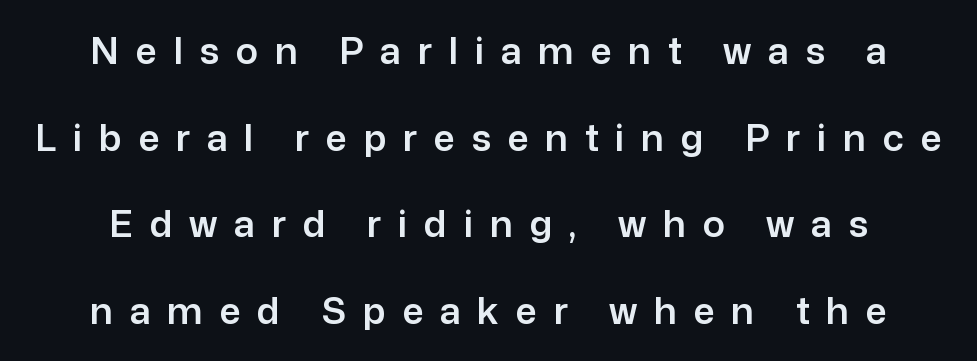
Loose tracking; the words dissolve into strings of separated letters. Underline: absent. This is sans-serif lettering, the kind often seen on screens and signage. Each letter keeps its own natural width here, so spacing adapts to shape. The axis of the letterforms is exactly vertical. You could fit nearly another row in the gap between these rows.
